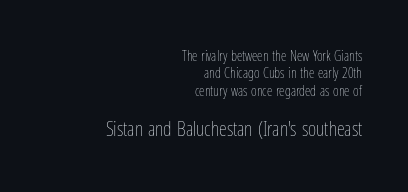
Q: Is the text bold? A: No.
Q: Is the text italic (slanted)? A: No, it is upright.
Q: Is the text underlined? A: No.
Q: How is the paragraph aligned? A: Right-aligned.
Q: Is the spacing between letters normal or unusually wide? A: Normal.
Q: Which block of text is set in a larger size, the first (top) or the second (bottom)? A: The second (bottom) one.
